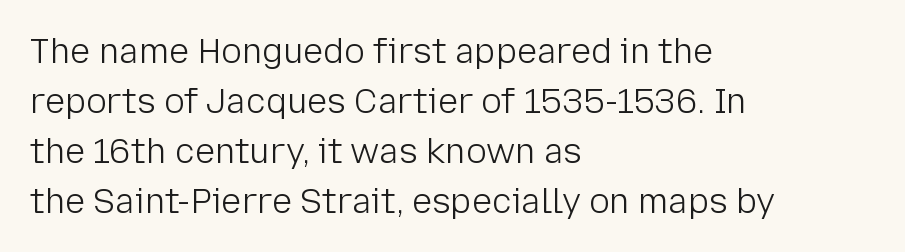
The image shows 34 px light sans-serif type, upright; set left-aligned, normal line spacing (1.47x), normal letter spacing, not underlined; low stroke contrast and a medium x-height.
